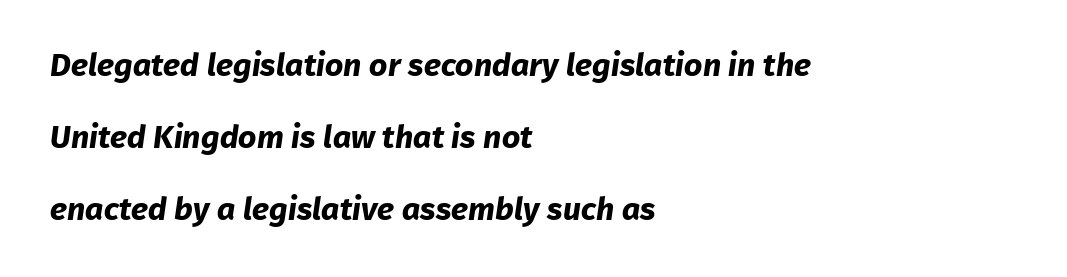
Q: Is the text bold? A: Yes.
Q: Is the typeface a serif or a sans-serif typeface? A: Sans-serif.
Q: Is the text underlined? A: No.
Q: How is the paragraph aligned? A: Left-aligned.
Q: Is the spacing between letters normal or unusually wide? A: Normal.
Q: Is the spacing between lines tight, normal or loose? A: Loose.
Q: Width (condensed, normal, or wide)? A: Normal.
Q: Stroke contrast? A: Low.
Q: x-height? A: Medium.
Q: Monospaced? A: No.
